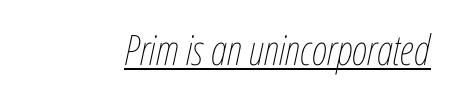
The image shows 42 px thin, condensed type, italic (leaning right); set right-aligned, normal letter spacing, underlined; low stroke contrast and a medium x-height.
